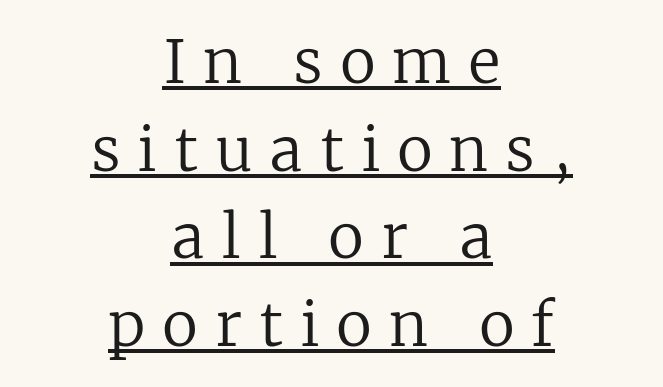
Q: Is the text bold? A: No.
Q: Is the text italic (slanted)? A: No, it is upright.
Q: Is the typeface a serif or a sans-serif typeface? A: Serif.
Q: Is the text underlined? A: Yes.
Q: How is the paragraph aligned? A: Centered.
Q: Is the spacing between letters normal or unusually wide? A: Unusually wide.
Q: Is the spacing between lines tight, normal or loose? A: Normal.
Q: Width (condensed, normal, or wide)? A: Normal.
Q: Stroke contrast? A: Low.
Q: x-height? A: Medium.
Q: Monospaced? A: No.
